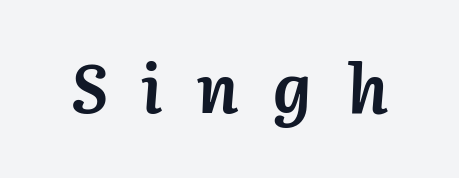
The image shows 69 px semibold type, italic (leaning right); set unusually wide letter spacing (+0.5 em), not underlined; medium stroke contrast and a medium x-height.
